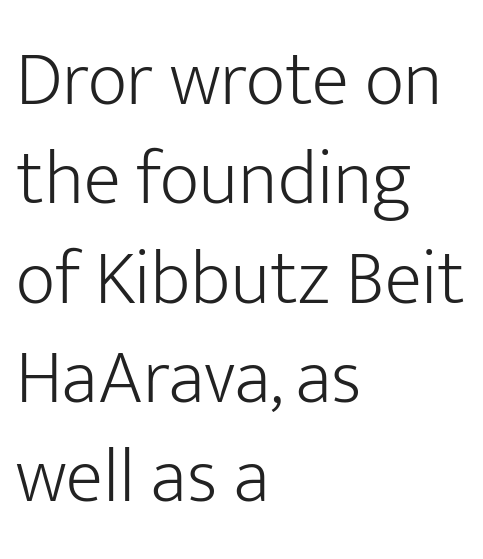
{"serif": "no", "italic": "no", "bold": "no", "weight": "light", "width": "normal", "stroke_contrast": "low", "x_height": "medium", "monospaced": "no", "underline": "no", "align": "left", "line_spacing": "normal", "line_spacing_ratio": 1.29, "letter_spacing": "normal", "letter_spacing_em": 0.0, "glyph_px": 77}
